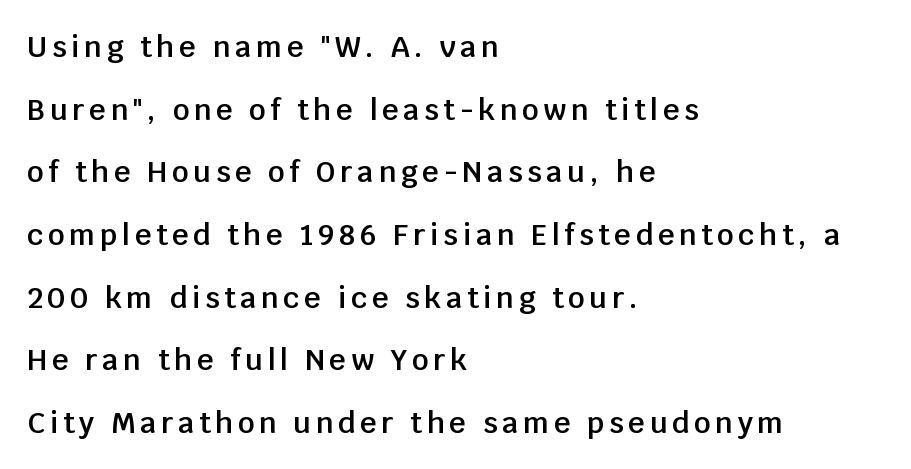
Q: Is the text bold? A: Semi-bold.
Q: Is the text italic (slanted)? A: No, it is upright.
Q: Is the typeface a serif or a sans-serif typeface? A: Sans-serif.
Q: Is the text underlined? A: No.
Q: How is the paragraph aligned? A: Left-aligned.
Q: Is the spacing between lines tight, normal or loose? A: Loose.
Q: Width (condensed, normal, or wide)? A: Normal.
Q: Stroke contrast? A: Low.
Q: x-height? A: Large.
Q: Monospaced? A: No.
